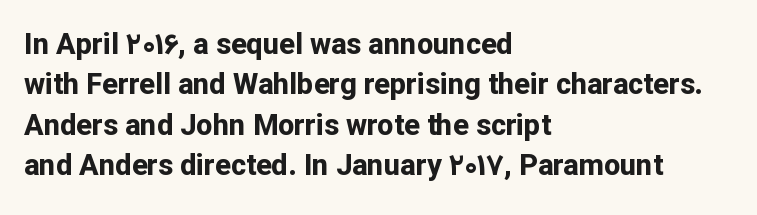
The image shows 29 px bold sans-serif type, upright; set left-aligned, normal line spacing (1.39x), normal letter spacing, not underlined; low stroke contrast and a medium x-height.
